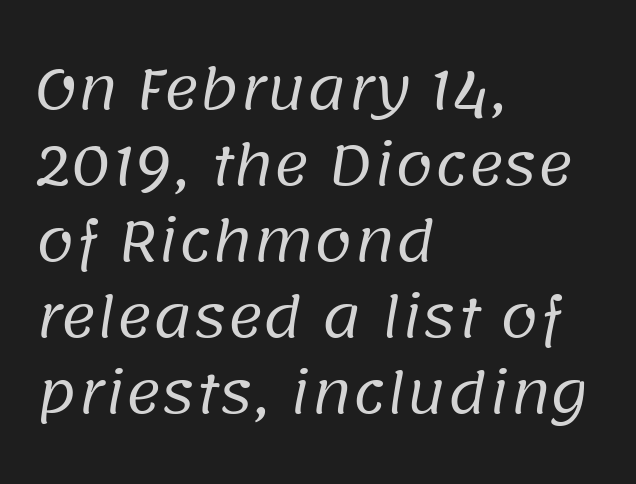
{"serif": "no", "bold": "no", "weight": "regular", "width": "normal", "stroke_contrast": "low", "x_height": "large", "monospaced": "no", "underline": "no", "align": "left", "line_spacing": "normal", "line_spacing_ratio": 1.38, "letter_spacing": "normal", "letter_spacing_em": 0.0, "glyph_px": 55}
